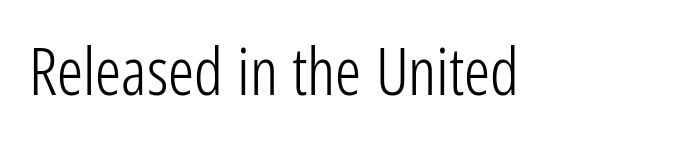
Q: Is the text bold? A: No.
Q: Is the text italic (slanted)? A: No, it is upright.
Q: Is the typeface a serif or a sans-serif typeface? A: Sans-serif.
Q: Is the text underlined? A: No.
Q: Is the spacing between letters normal or unusually wide? A: Normal.
Q: Width (condensed, normal, or wide)? A: Condensed.
Q: Stroke contrast? A: Low.
Q: x-height? A: Medium.
Q: Monospaced? A: No.
